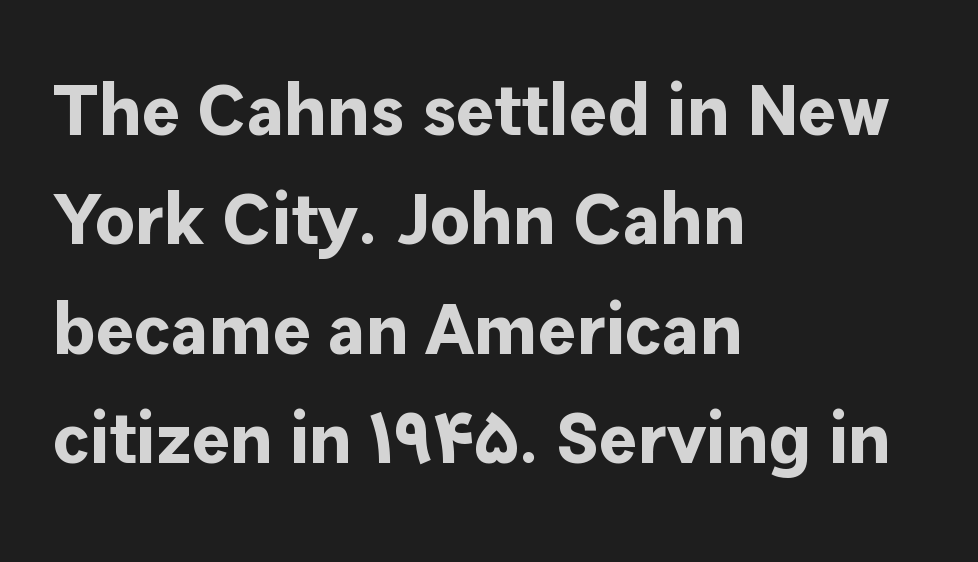
Q: Is the text bold? A: Yes.
Q: Is the text italic (slanted)? A: No, it is upright.
Q: Is the typeface a serif or a sans-serif typeface? A: Sans-serif.
Q: Is the text underlined? A: No.
Q: How is the paragraph aligned? A: Left-aligned.
Q: Is the spacing between letters normal or unusually wide? A: Normal.
Q: Is the spacing between lines tight, normal or loose? A: Normal.
Q: Width (condensed, normal, or wide)? A: Normal.
Q: Stroke contrast? A: Low.
Q: x-height? A: Medium.
Q: Monospaced? A: No.
